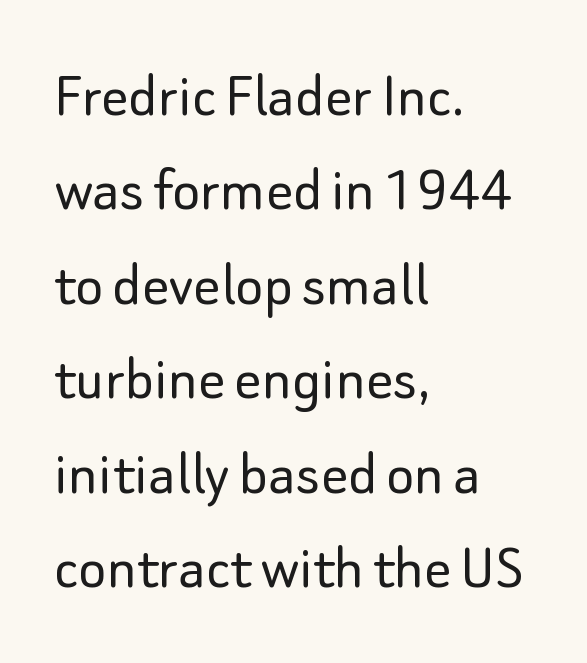
Nobody touched the tracking dial on this one. Typographically, this falls in the sans-serif category. The strokes carry an ordinary text weight at most. Varying glyph widths throughout — classic text-font behaviour.
